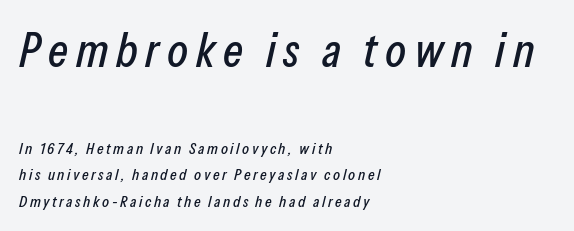
The image shows 48 px condensed type, italic (leaning right); set left-aligned, normal line spacing (1.67x), not underlined; the first (top) block is 3.0x larger; low stroke contrast and a medium x-height.
